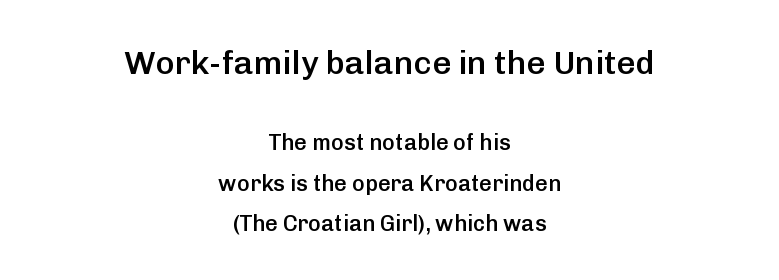
{"serif": "no", "italic": "no", "bold": "semi", "weight": "semibold", "width": "normal", "stroke_contrast": "low", "x_height": "medium", "monospaced": "no", "underline": "no", "align": "center", "line_spacing_ratio": 1.84, "letter_spacing": "normal", "letter_spacing_em": 0.0, "larger_block": "first", "size_ratio": 1.5, "glyph_px": 33}
